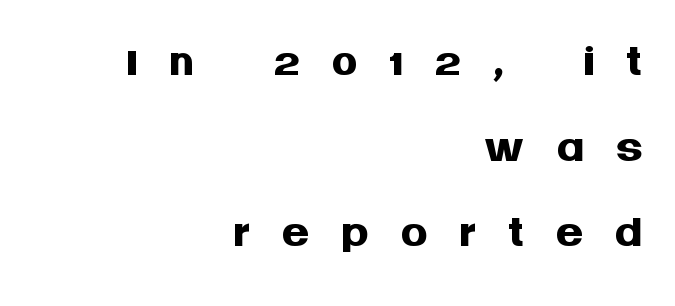
{"serif": "no", "italic": "no", "bold": "yes", "weight": "semibold", "width": "normal", "stroke_contrast": "medium", "x_height": "large", "monospaced": "no", "underline": "no", "align": "right", "line_spacing_ratio": 1.24, "letter_spacing": "wide", "letter_spacing_em": 0.44, "glyph_px": 69}
